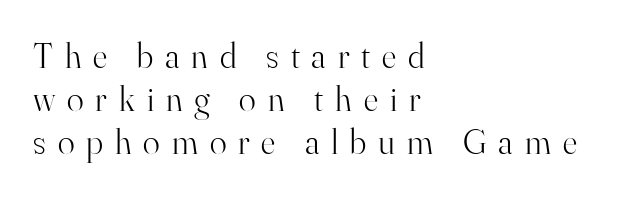
The image shows 35 px light serif type, upright; set left-aligned, line spacing 1.23x, unusually wide letter spacing (+0.34 em), not underlined; high stroke contrast and a small x-height.
